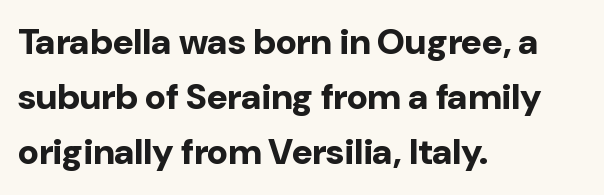
The image shows 36 px bold sans-serif type, upright; set left-aligned, normal line spacing (1.53x), normal letter spacing, not underlined; low stroke contrast and a medium x-height.
